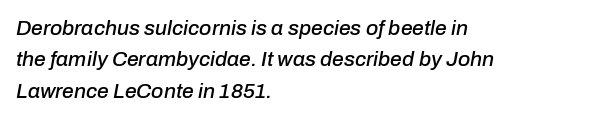
Would a proofreader flag this as italicized? Yes. Check under the words: just untouched page. No extra tracking has been applied to these lines. Line starts are locked; line ends wander. Regarding leading, the lines here are spaced in the standard way.
